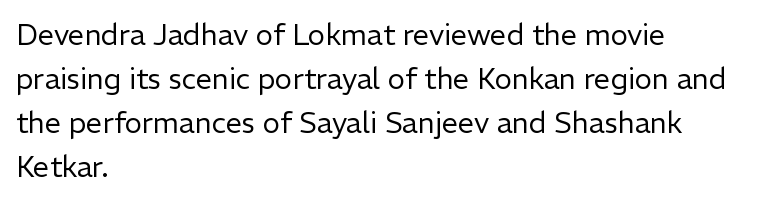
Q: Is the text bold? A: No.
Q: Is the text italic (slanted)? A: No, it is upright.
Q: Is the typeface a serif or a sans-serif typeface? A: Sans-serif.
Q: Is the text underlined? A: No.
Q: How is the paragraph aligned? A: Left-aligned.
Q: Is the spacing between letters normal or unusually wide? A: Normal.
Q: Is the spacing between lines tight, normal or loose? A: Normal.
Q: Width (condensed, normal, or wide)? A: Normal.
Q: Stroke contrast? A: Low.
Q: x-height? A: Medium.
Q: Monospaced? A: No.
